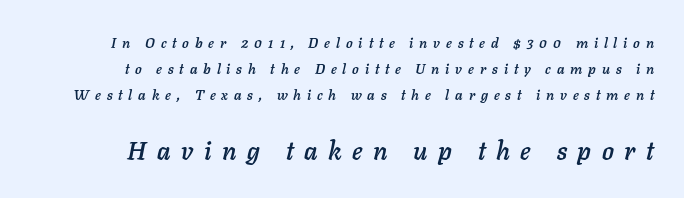
Q: Is the text italic (slanted)? A: Yes, it leans right by about 11 degrees.
Q: Is the text underlined? A: No.
Q: How is the paragraph aligned? A: Right-aligned.
Q: Is the spacing between letters normal or unusually wide? A: Unusually wide.
Q: Which block of text is set in a larger size, the first (top) or the second (bottom)? A: The second (bottom) one.
